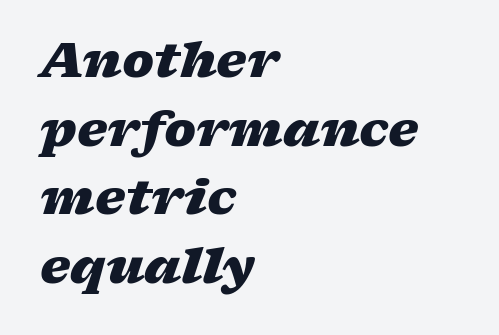
The image shows 48 px heavy, wide type, italic (leaning right); set left-aligned, normal line spacing (1.43x), normal letter spacing, not underlined; low stroke contrast and a medium x-height.
